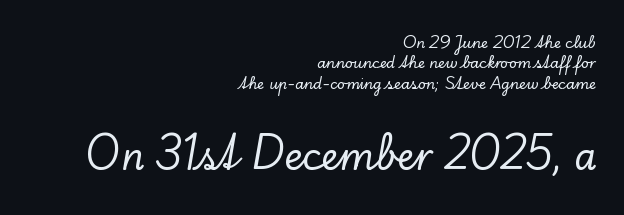
{"serif": "yes", "width": "normal", "stroke_contrast": "low", "x_height": "small", "monospaced": "no", "underline": "no", "align": "right", "line_spacing": "normal", "line_spacing_ratio": 1.45, "letter_spacing": "normal", "letter_spacing_em": 0.0, "larger_block": "second", "size_ratio": 2.57, "glyph_px": 36}
